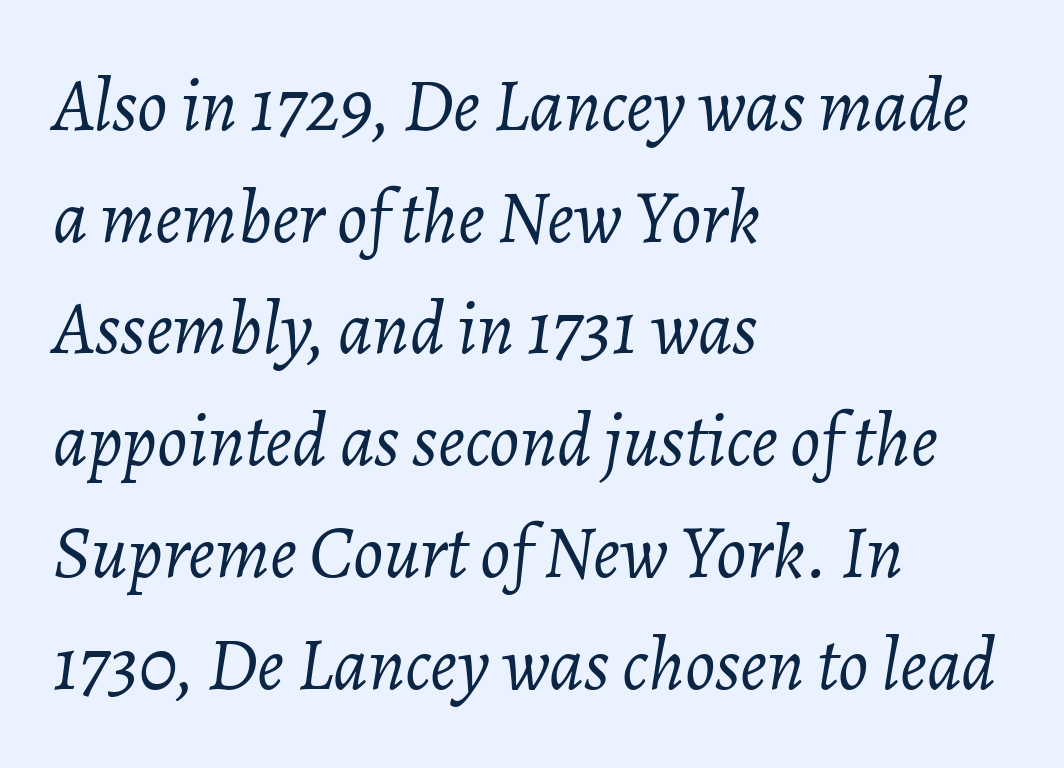
{"italic": "yes", "lean": "right", "slant_degrees": 7, "bold": "no", "weight": "light", "width": "normal", "stroke_contrast": "low", "x_height": "medium", "monospaced": "no", "underline": "no", "align": "left", "line_spacing": "normal", "line_spacing_ratio": 1.49, "letter_spacing": "normal", "letter_spacing_em": 0.0, "glyph_px": 75}
